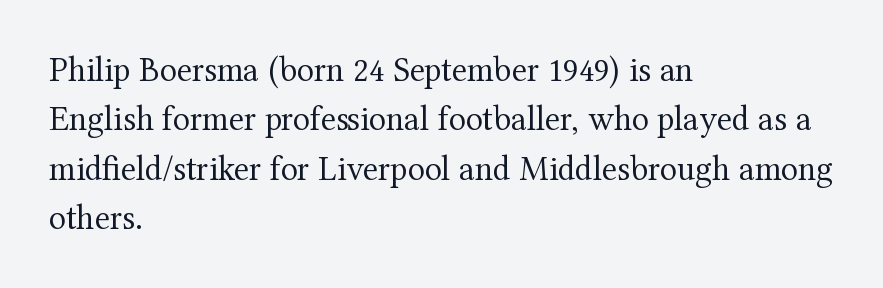
The image shows 35 px regular-weight serif type, upright; set left-aligned, normal line spacing (1.41x), normal letter spacing, not underlined; medium stroke contrast and a medium x-height.
